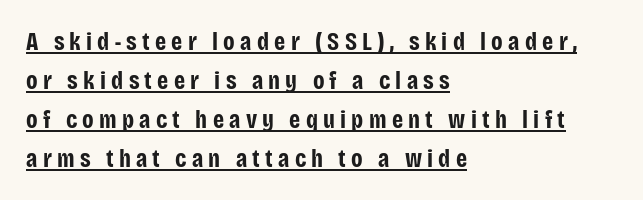
The image shows 25 px bold type, upright; set left-aligned, normal line spacing (1.56x), unusually wide letter spacing (+0.21 em), underlined.
